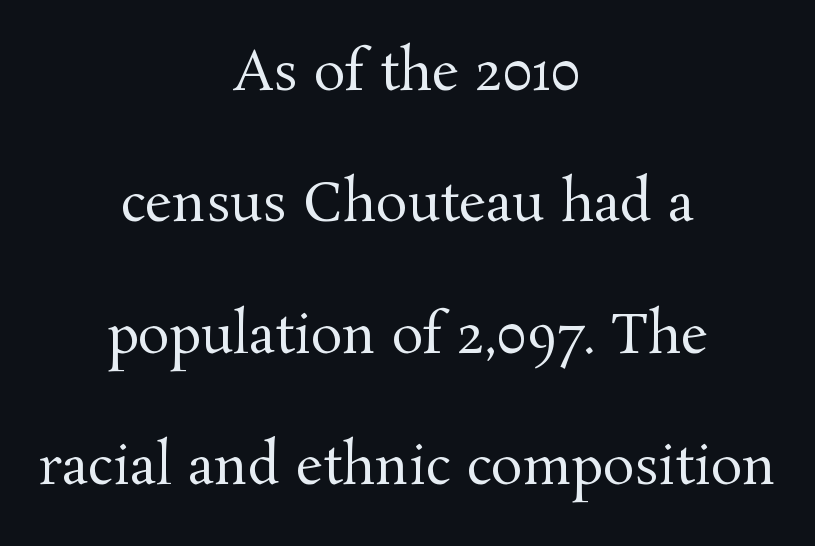
Notice how the passage keeps no hard edge, just a central spine. Weight: regular or lighter. The space directly below the letters is spotless. What stands out about the letter spacing? Nothing — it is the standard amount. Ordinary non-slanted type is in use. Vertically, the passage feels expansive, rows floating well apart.
